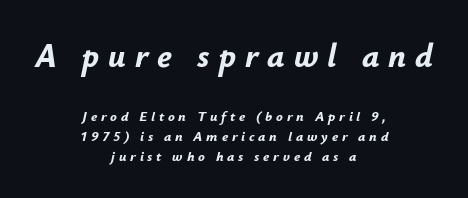
The image shows 33 px bold type, italic (leaning right); set centered, normal line spacing (1.43x), unusually wide letter spacing (+0.27 em), not underlined; the first (top) block is 2.36x larger; low stroke contrast and a small x-height.
